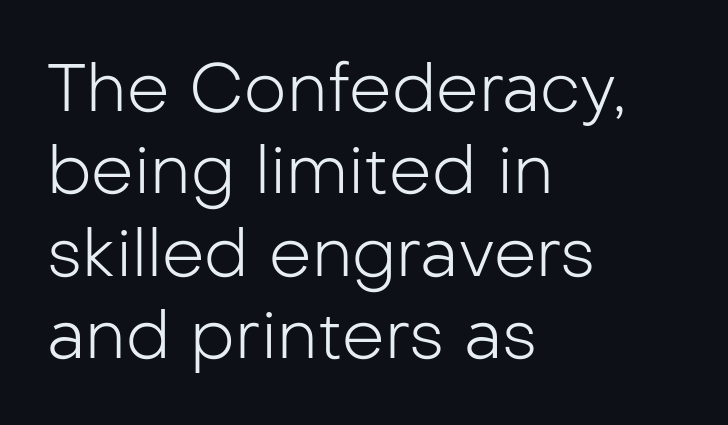
Q: Is the text bold? A: No.
Q: Is the text italic (slanted)? A: No, it is upright.
Q: Is the typeface a serif or a sans-serif typeface? A: Sans-serif.
Q: Is the text underlined? A: No.
Q: How is the paragraph aligned? A: Left-aligned.
Q: Is the spacing between letters normal or unusually wide? A: Normal.
Q: Width (condensed, normal, or wide)? A: Normal.
Q: Stroke contrast? A: Low.
Q: x-height? A: Medium.
Q: Monospaced? A: No.
